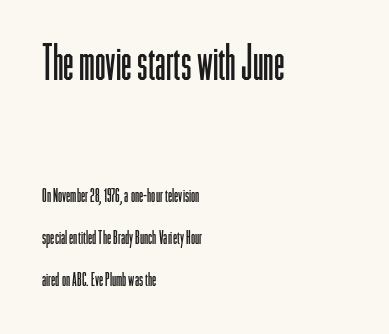
Q: Is the text bold? A: No.
Q: Is the text italic (slanted)? A: No, it is upright.
Q: Is the typeface a serif or a sans-serif typeface? A: Sans-serif.
Q: Is the text underlined? A: No.
Q: How is the paragraph aligned? A: Left-aligned.
Q: Is the spacing between letters normal or unusually wide? A: Normal.
Q: Is the spacing between lines tight, normal or loose? A: Loose.
Q: Which block of text is set in a larger size, the first (top) or the second (bottom)? A: The first (top) one.
Q: Width (condensed, normal, or wide)? A: Condensed.
Q: Stroke contrast? A: Low.
Q: x-height? A: Medium.
Q: Monospaced? A: No.
